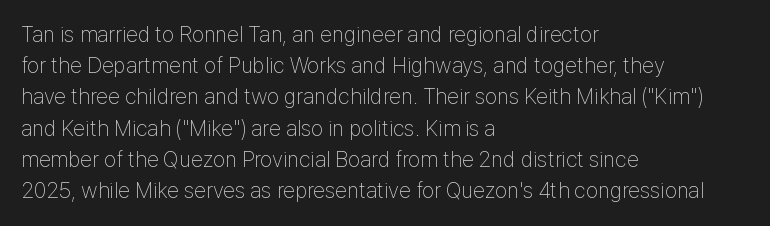
Q: Is the text bold? A: No.
Q: Is the text italic (slanted)? A: No, it is upright.
Q: Is the text underlined? A: No.
Q: How is the paragraph aligned? A: Left-aligned.
Q: Is the spacing between letters normal or unusually wide? A: Normal.
Q: Is the spacing between lines tight, normal or loose? A: Normal.
